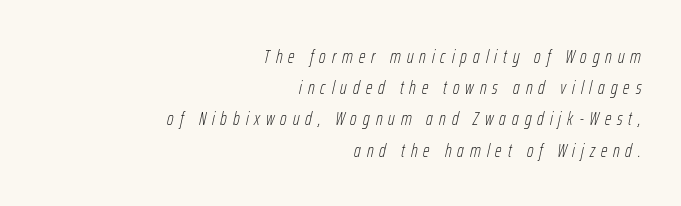
The image shows 20 px text type, italic (leaning right); set right-aligned, normal line spacing (1.56x), unusually wide letter spacing (+0.3 em), not underlined.
